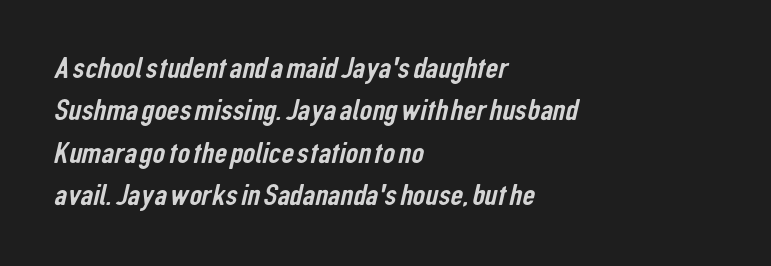
Q: Is the typeface a serif or a sans-serif typeface? A: Sans-serif.
Q: Is the text underlined? A: No.
Q: How is the paragraph aligned? A: Left-aligned.
Q: Is the spacing between letters normal or unusually wide? A: Normal.
Q: Is the spacing between lines tight, normal or loose? A: Normal.
Q: Width (condensed, normal, or wide)? A: Condensed.
Q: Stroke contrast? A: Low.
Q: x-height? A: Medium.
Q: Monospaced? A: No.
